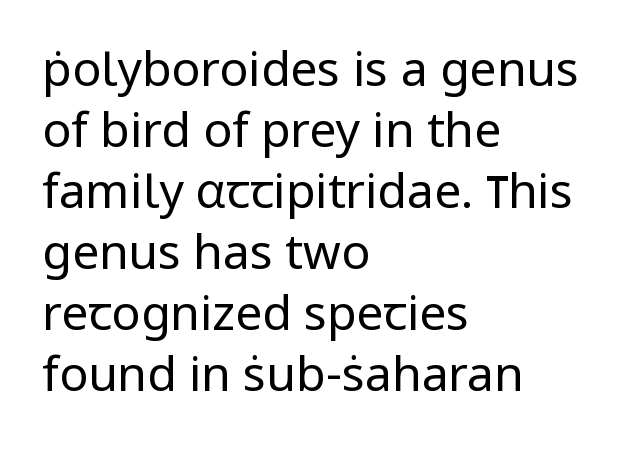
Each letter keeps its own natural width here, so spacing adapts to shape. Rendered with straight, roman letterforms. A normal amount of white space separates one row of letters from the next. Left-aligned paragraph, ragged on the right. Students, note that the glyphs here touch the page at normal intervals.
